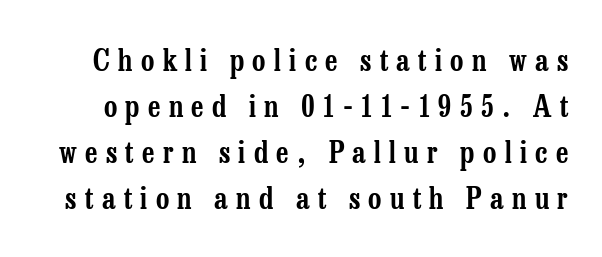
The image shows 29 px condensed serif type, upright; set normal line spacing (1.59x), unusually wide letter spacing (+0.29 em), not underlined; low stroke contrast and a medium x-height.
